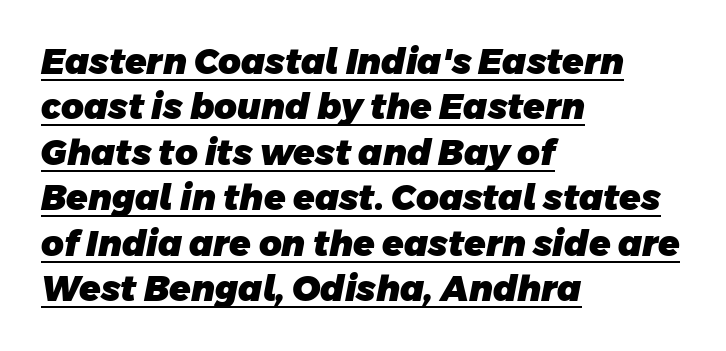
In terms of letterform style, serifs are entirely absent. Here the designer chose a conventional face with non-uniform glyph widths. These lines carry a lot of weight — the face is fully bold. All the whitespace from short lines collects on the right. The lettering is marked with a stroke running underneath it.
